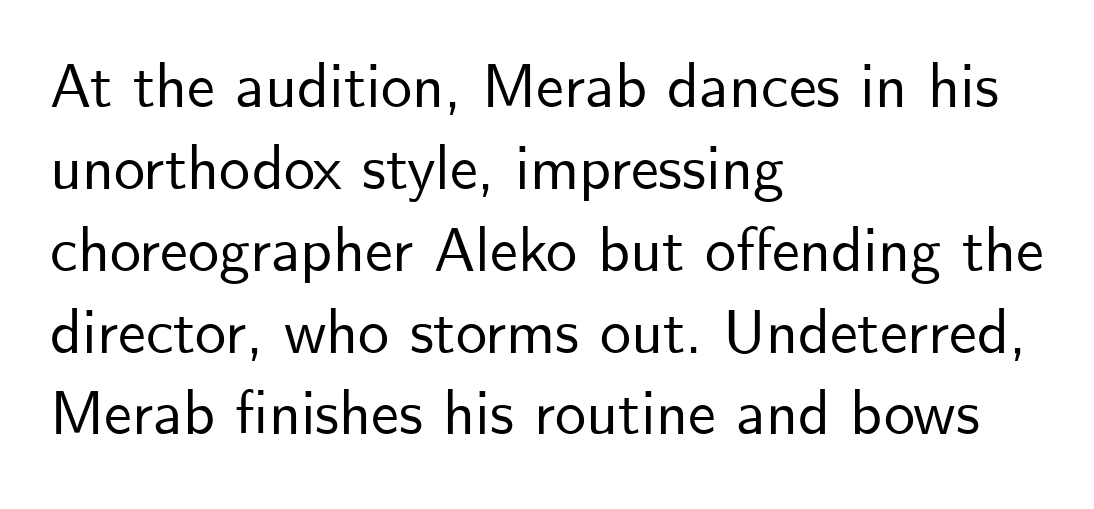
The image shows 62 px sans-serif type, upright; set left-aligned, normal line spacing (1.32x), normal letter spacing, not underlined; low stroke contrast and a small x-height.
